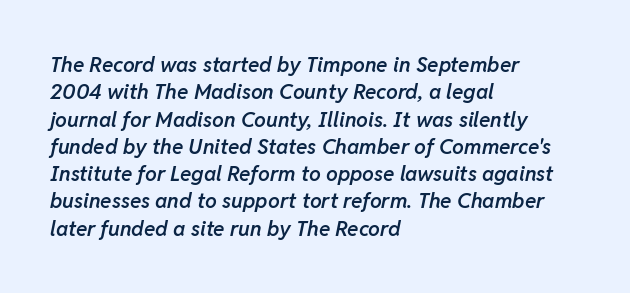
Q: Is the text bold? A: Semi-bold.
Q: Is the text italic (slanted)? A: Yes, it leans right by about 11 degrees.
Q: Is the text underlined? A: No.
Q: How is the paragraph aligned? A: Left-aligned.
Q: Is the spacing between letters normal or unusually wide? A: Normal.
Q: Is the spacing between lines tight, normal or loose? A: Normal.
